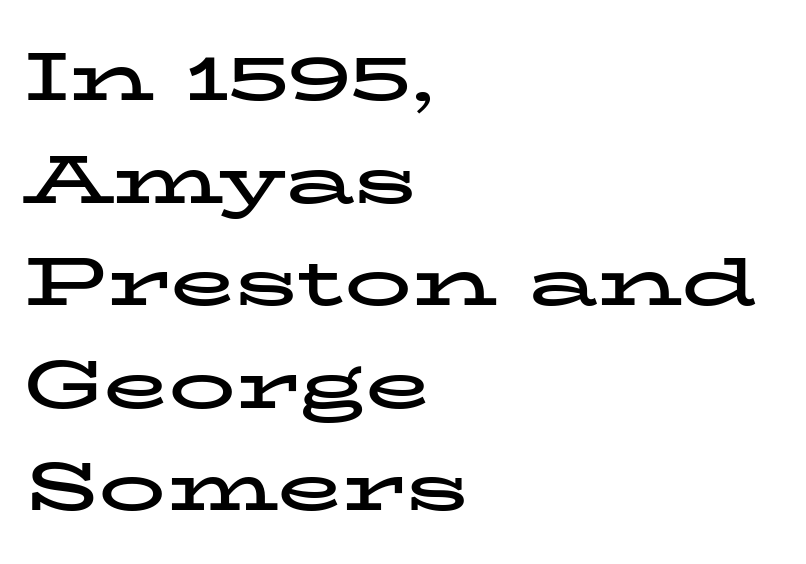
The image shows 67 px bold, wide serif type, upright; set left-aligned, normal line spacing (1.53x), normal letter spacing, not underlined; low stroke contrast and a medium x-height.
